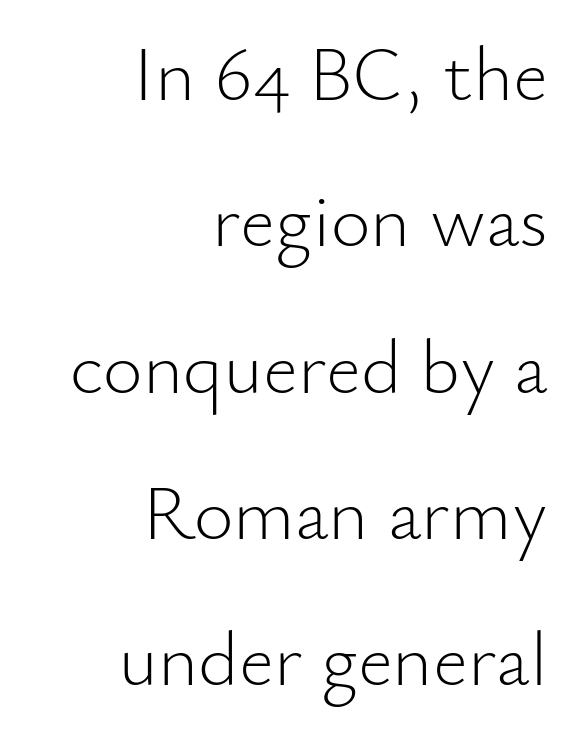
{"serif": "no", "italic": "no", "bold": "no", "weight": "light", "width": "normal", "stroke_contrast": "low", "x_height": "small", "monospaced": "no", "underline": "no", "align": "right", "line_spacing": "loose", "line_spacing_ratio": 1.9, "letter_spacing": "normal", "letter_spacing_em": 0.0, "glyph_px": 77}
